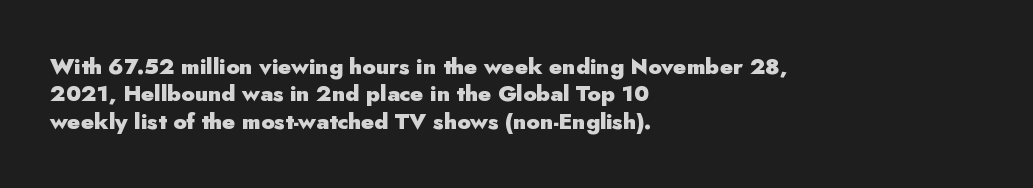
Only glyphs here, with clear space below each row. The type sits square on the baseline with zero lean. Short note: letters normally spaced. Summary of vertical rhythm: regular, with standard interline spacing. Thick stems and heavy bowls — unmistakably bold. Short and long lines alike share a common starting point at left.
